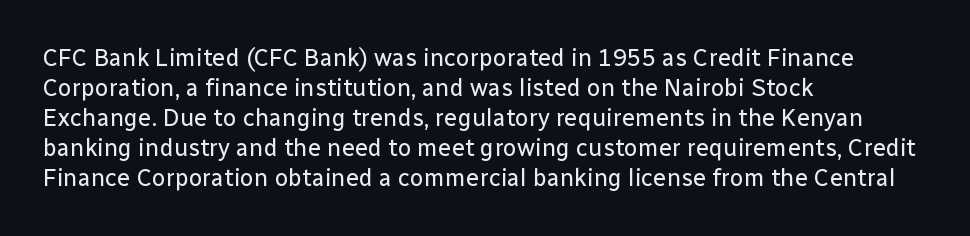
Honestly, there is no underline to notice here at all. The font's upright variant was chosen for this text. Horizontally, the lines are justified to the leading edge only. Bold? No — there's no thickening of the strokes.
